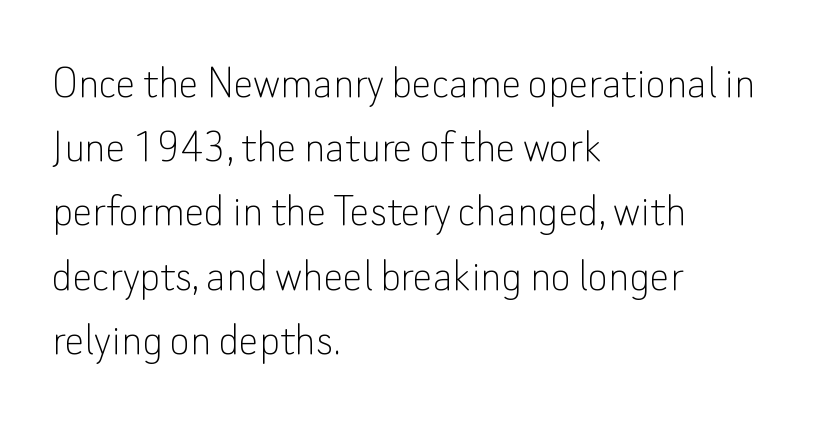
No extra tracking has been applied to these lines. Letters rest on an invisible, unmarked baseline. Think standard paragraph weight, or any step lighter than that. Vertical strokes here are truly vertical.
